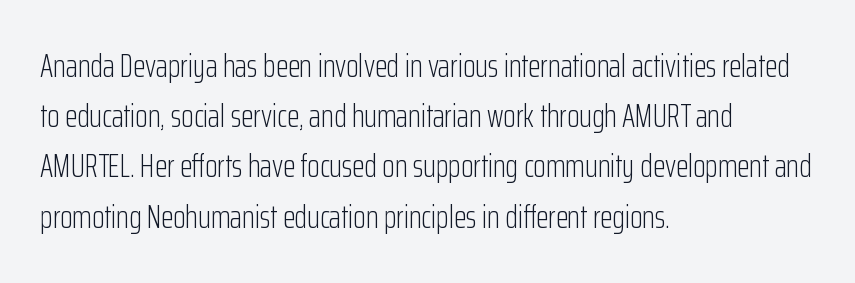
The image shows 32 px light, condensed sans-serif type, upright; set left-aligned, normal line spacing (1.57x), normal letter spacing, not underlined; low stroke contrast and a medium x-height.
